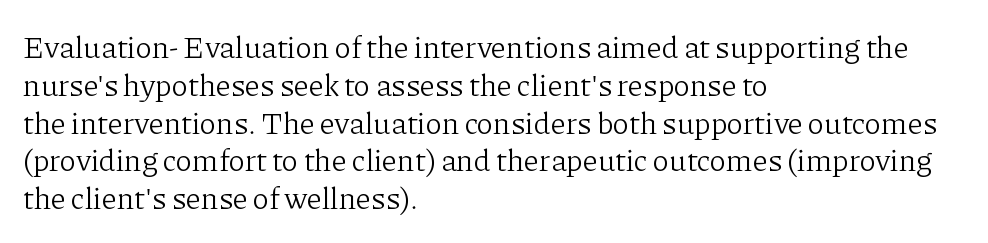
Q: Is the text bold? A: No.
Q: Is the text italic (slanted)? A: No, it is upright.
Q: Is the typeface a serif or a sans-serif typeface? A: Serif.
Q: Is the text underlined? A: No.
Q: How is the paragraph aligned? A: Left-aligned.
Q: Is the spacing between letters normal or unusually wide? A: Normal.
Q: Width (condensed, normal, or wide)? A: Normal.
Q: Stroke contrast? A: Low.
Q: x-height? A: Medium.
Q: Monospaced? A: No.
